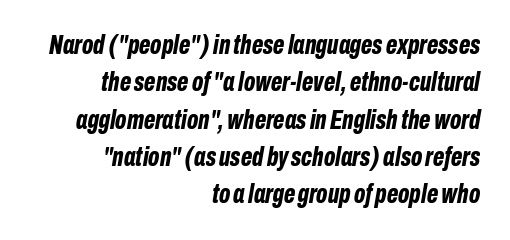
{"italic": "yes", "lean": "right", "slant_degrees": 10, "bold": "yes", "underline": "no", "align": "right", "line_spacing": "normal", "line_spacing_ratio": 1.38, "letter_spacing": "normal", "letter_spacing_em": 0.0, "glyph_px": 27}
